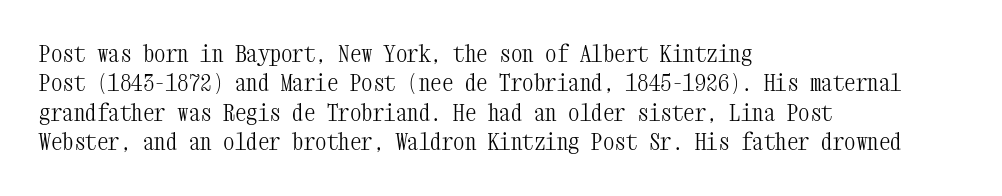
Q: Is the text bold? A: No.
Q: Is the text italic (slanted)? A: No, it is upright.
Q: Is the text underlined? A: No.
Q: How is the paragraph aligned? A: Left-aligned.
Q: Is the spacing between letters normal or unusually wide? A: Normal.
Q: Is the spacing between lines tight, normal or loose? A: Normal.
